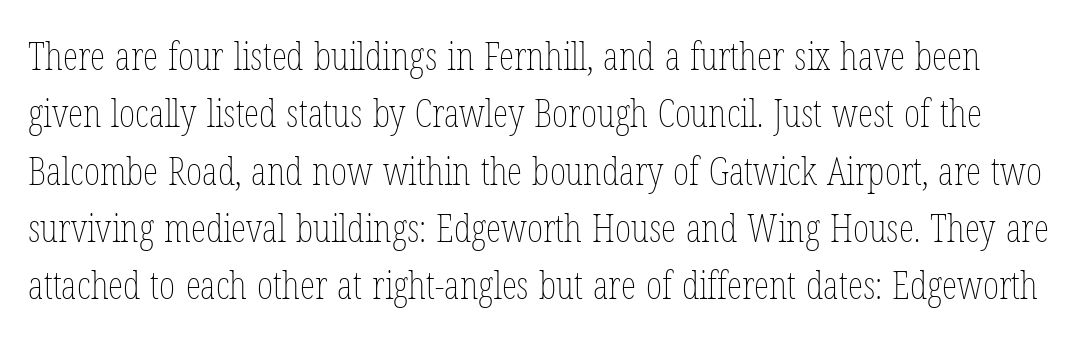
{"italic": "no", "bold": "no", "weight": "thin", "width": "condensed", "stroke_contrast": "low", "x_height": "medium", "monospaced": "no", "underline": "no", "line_spacing": "normal", "line_spacing_ratio": 1.47, "letter_spacing": "normal", "letter_spacing_em": 0.0, "glyph_px": 39}
